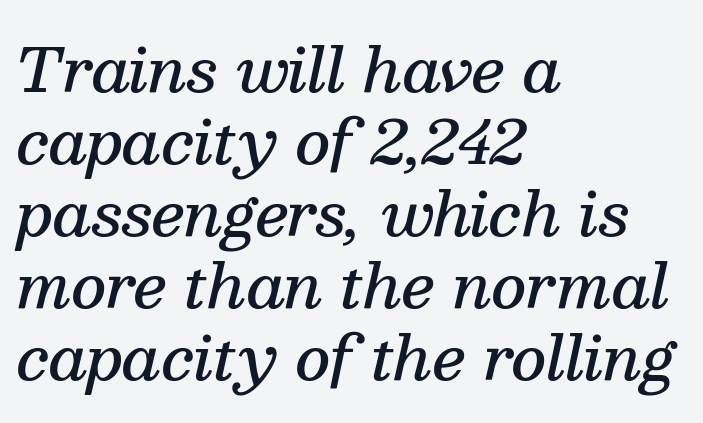
Q: Is the text bold? A: Semi-bold.
Q: Is the text italic (slanted)? A: Yes, it leans right by about 13 degrees.
Q: Is the typeface a serif or a sans-serif typeface? A: Serif.
Q: Is the text underlined? A: No.
Q: How is the paragraph aligned? A: Left-aligned.
Q: Is the spacing between letters normal or unusually wide? A: Normal.
Q: Width (condensed, normal, or wide)? A: Normal.
Q: Stroke contrast? A: Medium.
Q: x-height? A: Medium.
Q: Monospaced? A: No.
